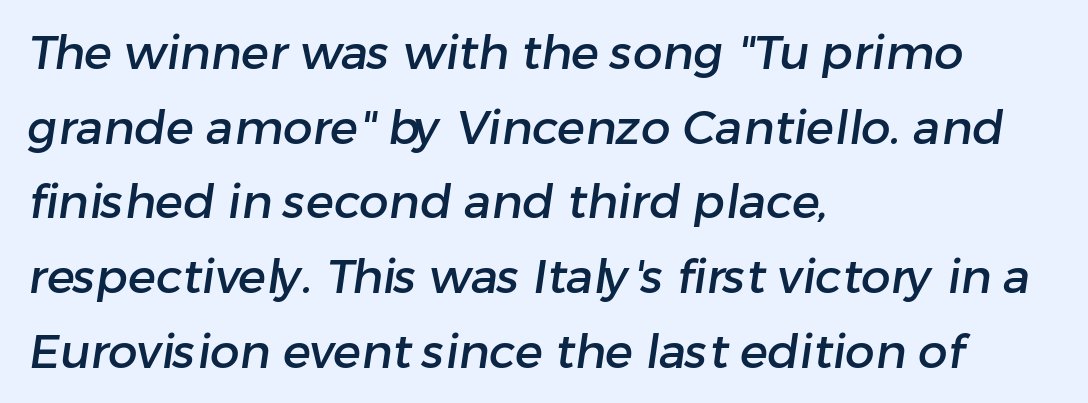
Q: Is the typeface a serif or a sans-serif typeface? A: Sans-serif.
Q: Is the text underlined? A: No.
Q: How is the paragraph aligned? A: Left-aligned.
Q: Is the spacing between letters normal or unusually wide? A: Normal.
Q: Is the spacing between lines tight, normal or loose? A: Normal.
Q: Width (condensed, normal, or wide)? A: Normal.
Q: Stroke contrast? A: Low.
Q: x-height? A: Medium.
Q: Monospaced? A: No.
